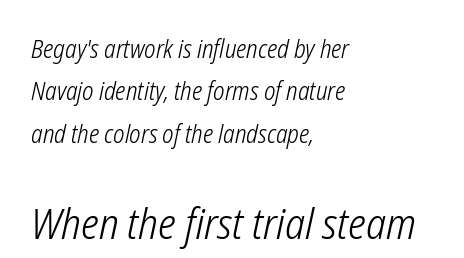
The image shows 43 px light, condensed type, italic (leaning right); set left-aligned, normal line spacing (1.7x), normal letter spacing, not underlined; the second (bottom) block is 1.72x larger; low stroke contrast and a medium x-height.
